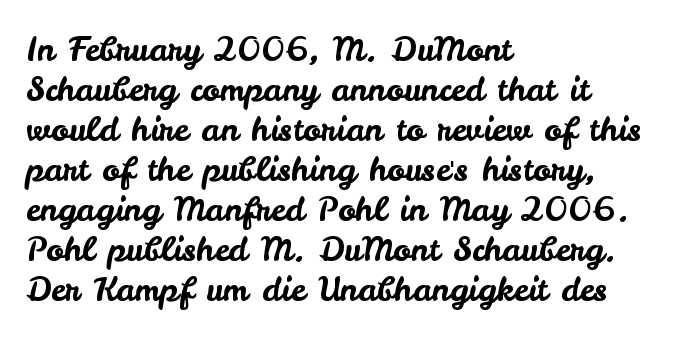
{"serif": "no", "width": "normal", "stroke_contrast": "low", "x_height": "small", "monospaced": "no", "underline": "no", "align": "left", "line_spacing_ratio": 1.21, "letter_spacing": "normal", "letter_spacing_em": 0.0, "glyph_px": 33}
